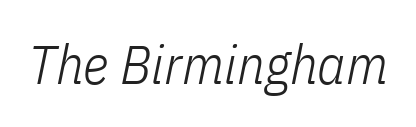
The image shows 55 px light, condensed type, italic (leaning right); set normal letter spacing, not underlined; low stroke contrast and a medium x-height.
